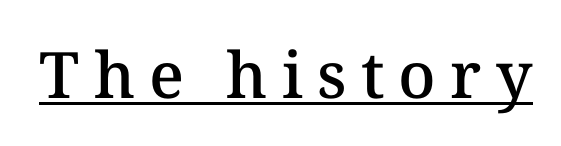
In terms of letterspacing, this is a distinctly airy, spread setting. A fair bit of extra ink — the face is semibold, not bold. These lines are rendered in a variable-pitch font. Style check: upright. The string is rendered with underlining switched on.
